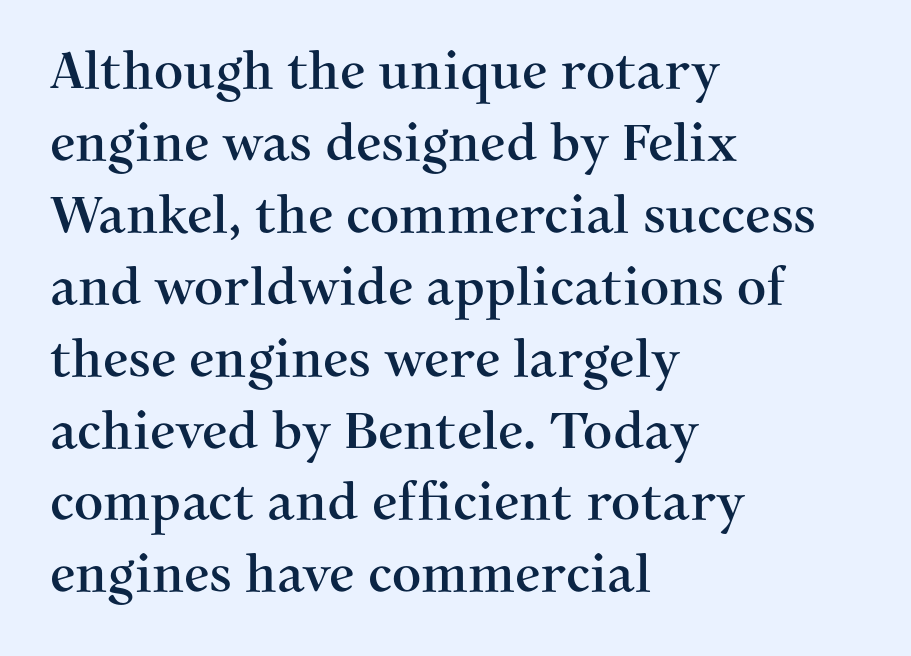
Designer's note — italics off, roman on. This rendering leaves character spacing at its baseline value. Leading: standard. Underline: absent. Proportional: the letters do not fall into vertical columns. The characters display serif detailing at their extremities.
